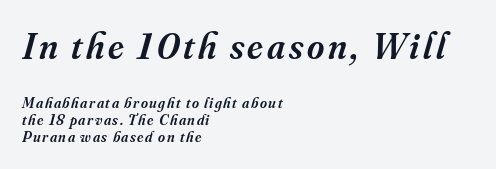
The image shows 37 px semibold serif type, italic (leaning right); set left-aligned, tight line spacing (1.13x), not underlined; the first (top) block is 2.47x larger; medium stroke contrast and a small x-height.
